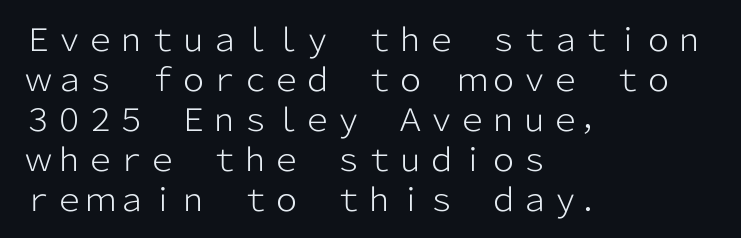
Grotesque or geometric, the face here clearly has no serifs. If you drew a ruler down the left edge, every line would touch it. This sample has the flowing, uneven cadence of proportional lettering. The area under the type is left untouched.
